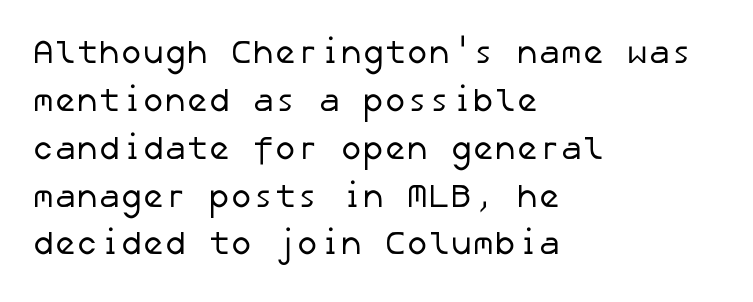
Short note: letters normally spaced. Is this a heavy cut? Hardly; it is regular or lighter. How would I describe the line gaps? Plain and ordinary. Reading down the block, your eye returns to a fixed left position each line. Type style note: lacks serifs.
